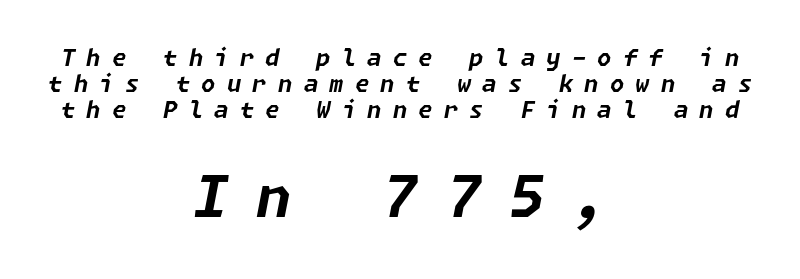
The axis of the letterforms is tilted away from vertical. Substantial extra tracking has been applied to these lines. Line spacing here is tight. A dark, heavy texture on the line: the type is bold. Clear beneath every line of the passage.
